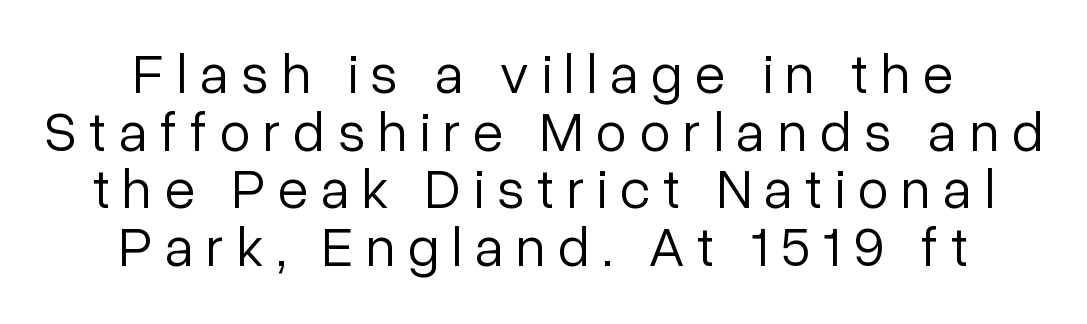
Where is the straight margin? There isn't one; the lines are centered. Baseline-to-baseline distance is barely more than the letter height. Is there any slant? The stems are plumb. Each letter keeps its own natural width here, so spacing adapts to shape. Compared with typical body copy, the letter spacing here is much looser. Each row of text sits above clean, open space.
